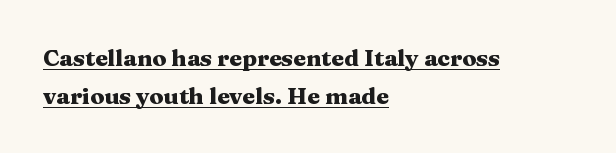
Rendered with straight, roman letterforms. What weight is shown? A full bold with thick strokes. Underlined type. The paragraph has a hard left edge and a soft right edge. Nobody touched the tracking dial on this one.
